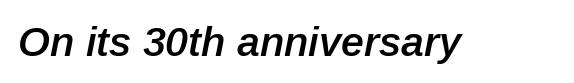
The image shows 41 px semibold type, italic (leaning right); set normal letter spacing, not underlined; low stroke contrast and a medium x-height.
